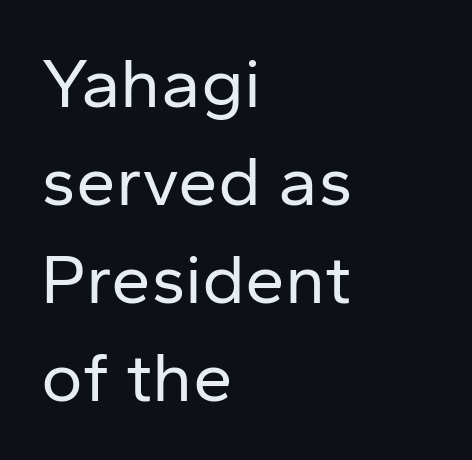
The words here are not underlined. Baseline-to-baseline distance is the conventional proportion of letter height. Posture: upright roman. Each line starts at the same left margin while the right side varies.
